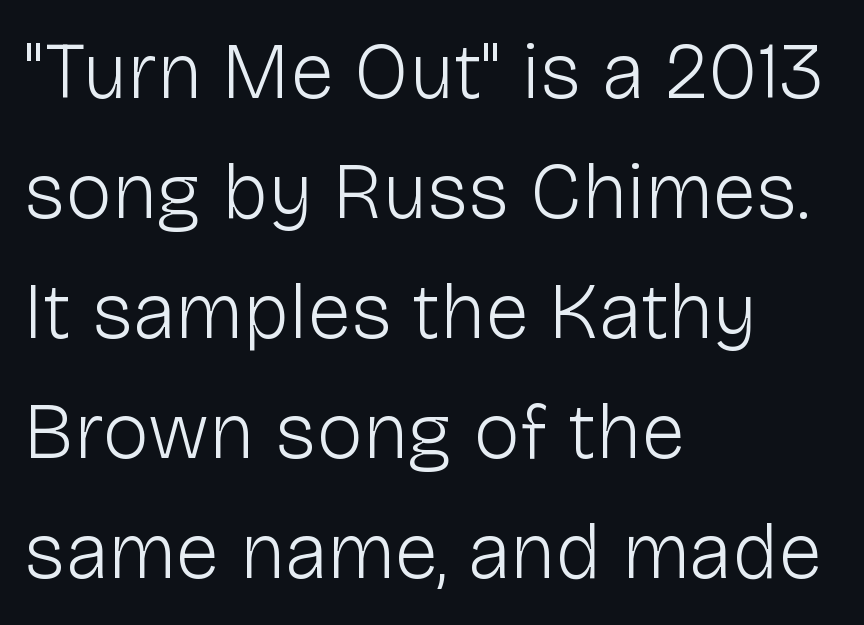
Line beginnings align vertically; line endings do not. Do the characters align in a grid? No, the font is proportional. Glyph-to-glyph distance matches everyday printed text. Nobody drew a line under any word here. These lines are composed in type without serifs.
